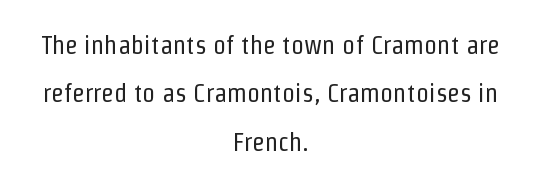
Q: Is the text bold? A: No.
Q: Is the text italic (slanted)? A: No, it is upright.
Q: Is the text underlined? A: No.
Q: How is the paragraph aligned? A: Centered.
Q: Is the spacing between letters normal or unusually wide? A: Normal.
